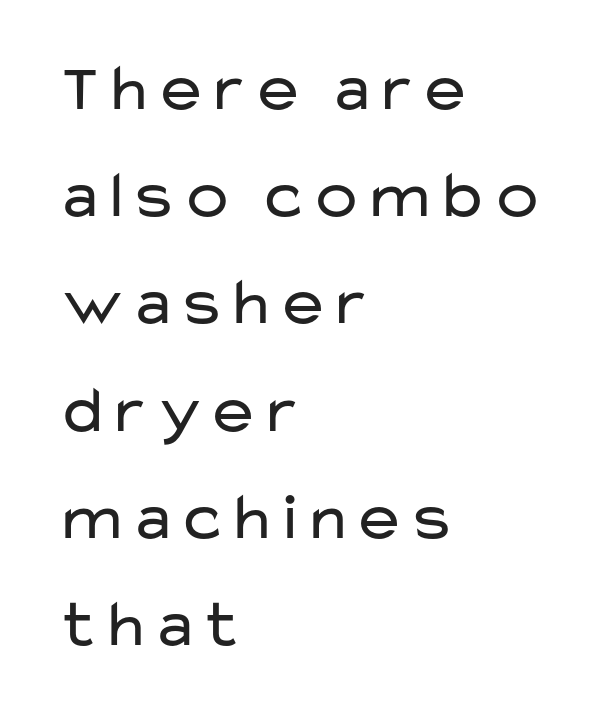
A light-to-regular cut is what we see here. Observe the absence of serifs on each vertical stroke in this sample. In terms of leading, this rendering sits right in the middle. You could not count columns in this text — the font is proportionally spaced.
